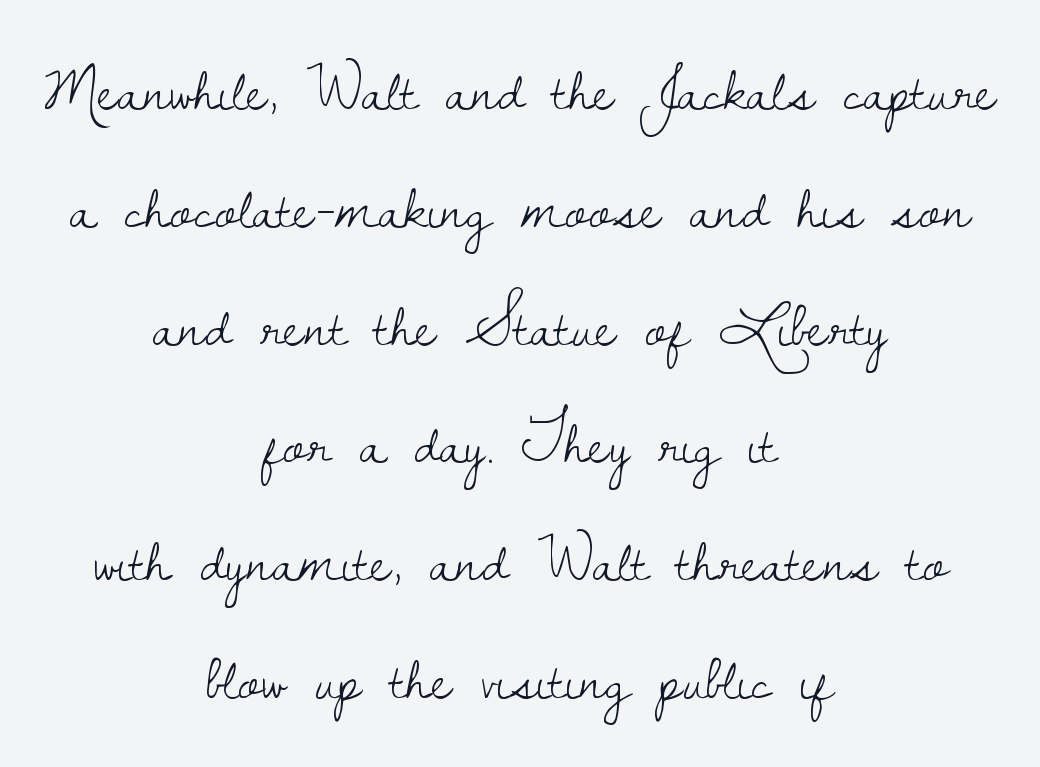
Q: Is the text bold? A: No.
Q: Is the text italic (slanted)? A: Yes.
Q: Is the typeface a serif or a sans-serif typeface? A: Serif.
Q: Is the text underlined? A: No.
Q: How is the paragraph aligned? A: Centered.
Q: Is the spacing between letters normal or unusually wide? A: Normal.
Q: Width (condensed, normal, or wide)? A: Normal.
Q: Stroke contrast? A: Low.
Q: x-height? A: Small.
Q: Monospaced? A: No.
